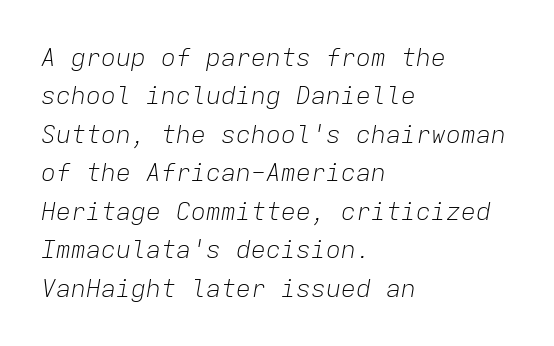
Weight class: somewhere from thin through regular. The line texture is even and compact thanks to regular tracking. Leftover space on each line is placed entirely after the last word. Check under the words: just untouched page. It's the slanting kind of type. Evenly set lines give the paragraph a standard silhouette.
